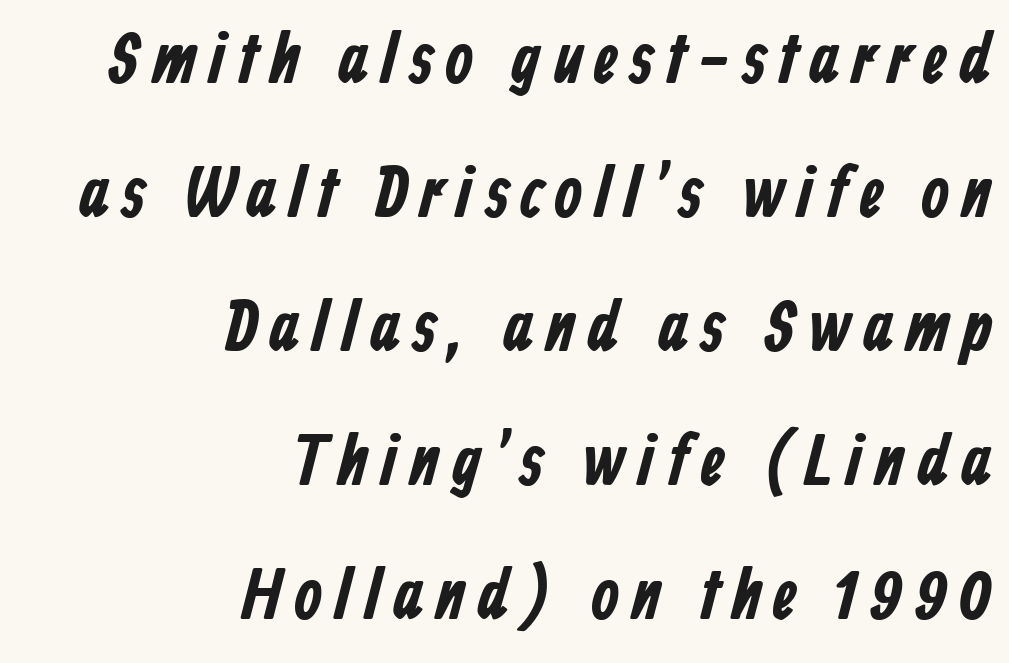
The image shows 72 px bold, condensed sans-serif type; set right-aligned, line spacing 1.86x, not underlined; low stroke contrast and a medium x-height.
